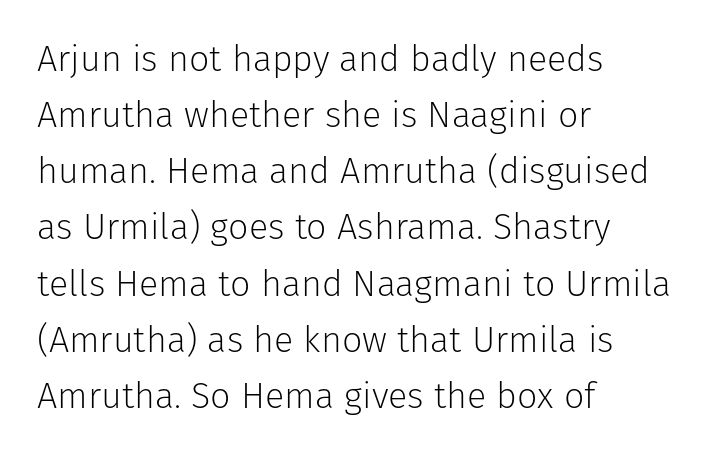
The image shows 36 px light sans-serif type, upright; set left-aligned, normal line spacing (1.56x), normal letter spacing, not underlined; low stroke contrast and a medium x-height.
